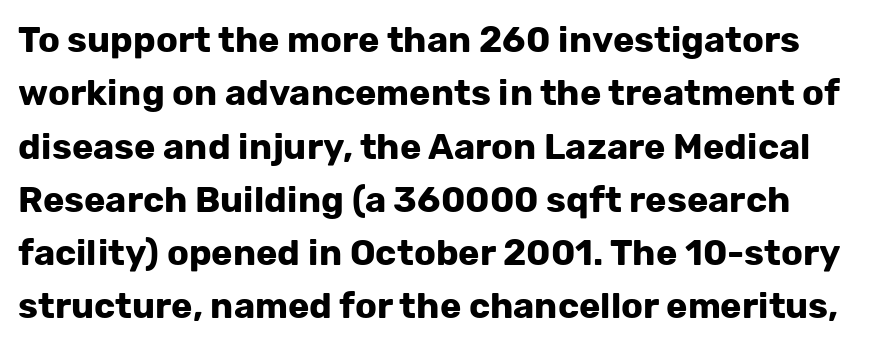
The image shows 36 px bold sans-serif type, upright; set normal line spacing (1.48x), normal letter spacing, not underlined; low stroke contrast and a medium x-height.
